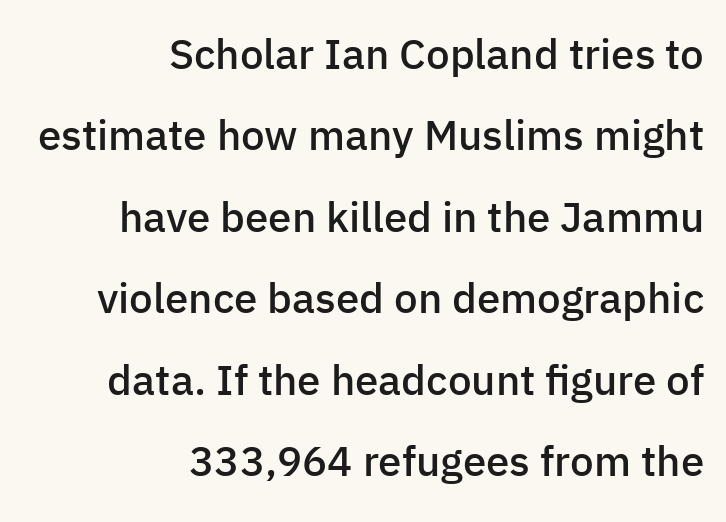
Only glyphs here, with clear space below each row. Does the copy run flush right? Yes — the right margin is perfectly even. Italic: no, the glyphs are upright roman. Compared with typical paragraphs, the rows here are farther apart.
